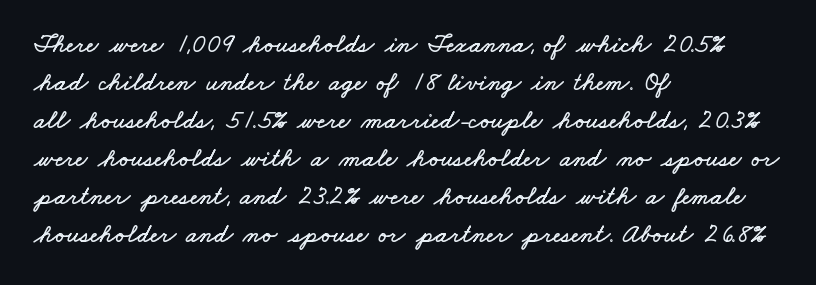
A typesetter would call this leading conventional body-copy spacing. The type is set solid horizontally, with unmodified tracking. This rendering features lettering with no underline. Visually the block forms a straight wall on the left and a jagged coastline on the right.
